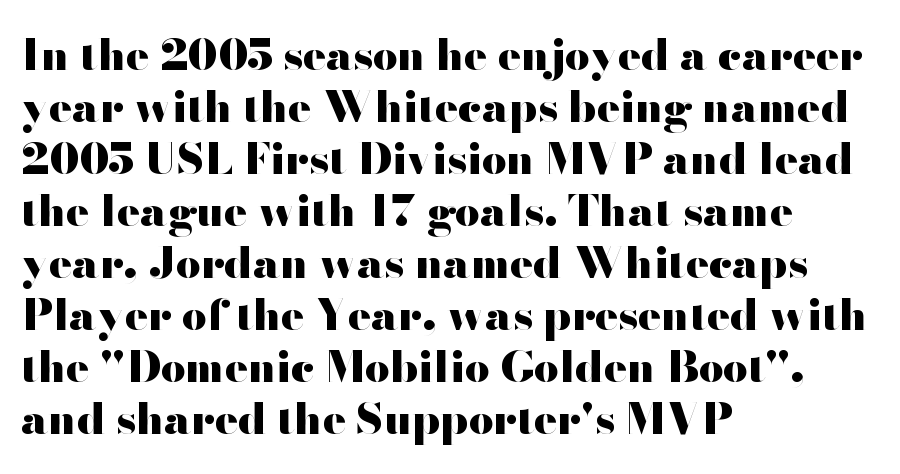
Q: Is the text bold? A: Yes.
Q: Is the text italic (slanted)? A: No, it is upright.
Q: Is the typeface a serif or a sans-serif typeface? A: Sans-serif.
Q: Is the text underlined? A: No.
Q: How is the paragraph aligned? A: Left-aligned.
Q: Is the spacing between letters normal or unusually wide? A: Normal.
Q: Width (condensed, normal, or wide)? A: Wide.
Q: Stroke contrast? A: High.
Q: x-height? A: Small.
Q: Monospaced? A: No.
